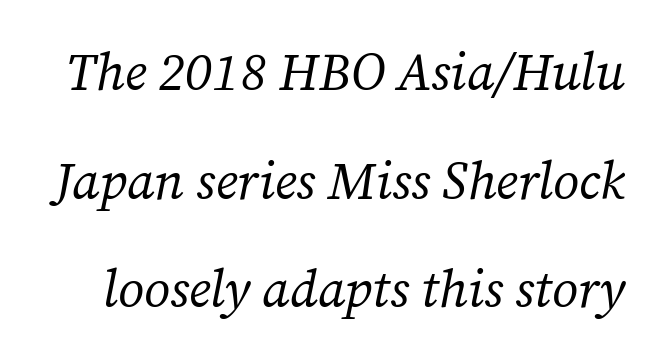
{"serif": "yes", "italic": "yes", "lean": "right", "slant_degrees": 12, "bold": "no", "weight": "regular", "width": "normal", "stroke_contrast": "medium", "x_height": "medium", "monospaced": "no", "underline": "no", "line_spacing": "loose", "line_spacing_ratio": 2.09, "letter_spacing": "normal", "letter_spacing_em": 0.0, "glyph_px": 52}
